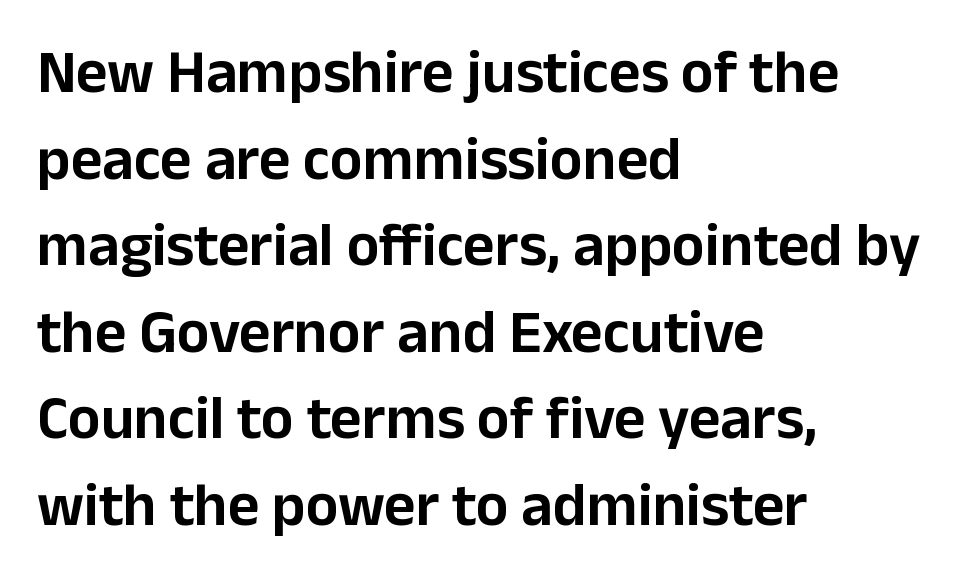
In terms of posture, this sample is upright. The compositor pushed each line to the left boundary. Each letter keeps its own natural width here, so spacing adapts to shape. These lines are composed in type without serifs.
